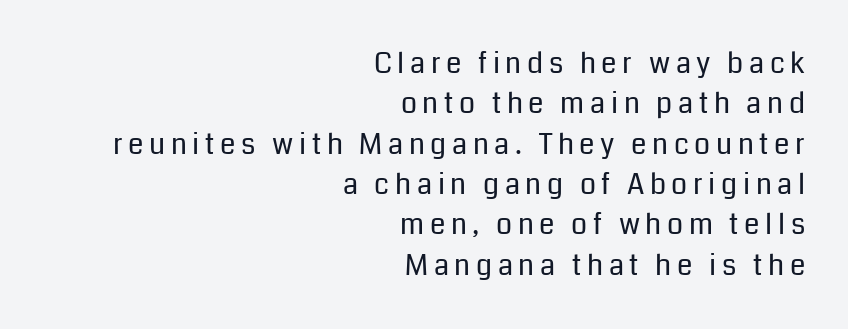
Q: Is the text bold? A: No.
Q: Is the text italic (slanted)? A: No, it is upright.
Q: Is the typeface a serif or a sans-serif typeface? A: Sans-serif.
Q: Is the text underlined? A: No.
Q: How is the paragraph aligned? A: Right-aligned.
Q: Is the spacing between letters normal or unusually wide? A: Unusually wide.
Q: Is the spacing between lines tight, normal or loose? A: Normal.
Q: Width (condensed, normal, or wide)? A: Normal.
Q: Stroke contrast? A: Low.
Q: x-height? A: Medium.
Q: Monospaced? A: No.
